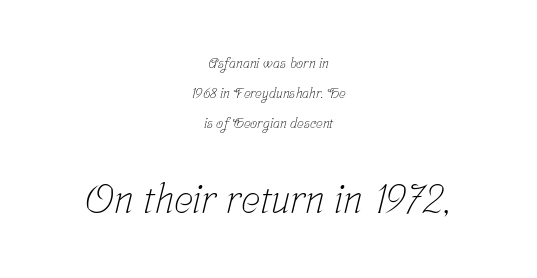
The image shows 40 px light, condensed serif type; set centered, loose line spacing (2.13x), normal letter spacing, not underlined; the second (bottom) block is 2.86x larger; low stroke contrast and a medium x-height.
